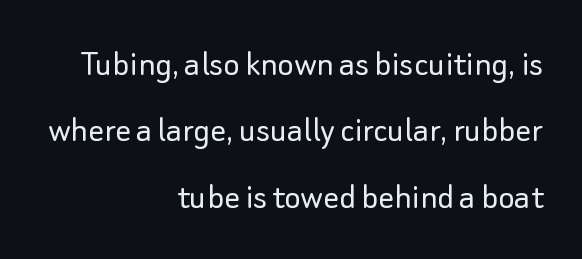
The image shows 39 px light sans-serif type, upright; set right-aligned, normal line spacing (1.7x), normal letter spacing, not underlined; low stroke contrast and a small x-height.
